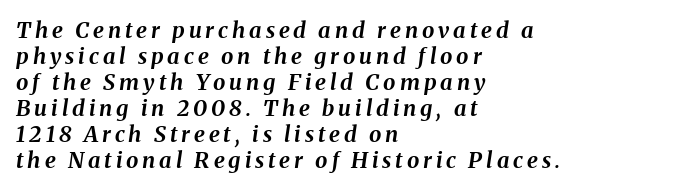
The image shows 22 px bold type, italic (leaning right); set left-aligned, line spacing 1.18x, not underlined.
